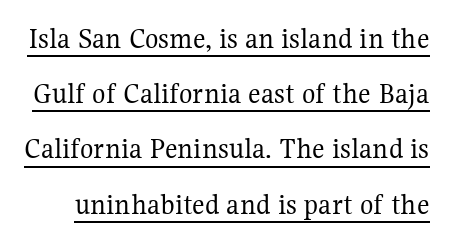
Q: Is the text bold? A: No.
Q: Is the text italic (slanted)? A: No, it is upright.
Q: Is the typeface a serif or a sans-serif typeface? A: Serif.
Q: Is the text underlined? A: Yes.
Q: Is the spacing between letters normal or unusually wide? A: Normal.
Q: Width (condensed, normal, or wide)? A: Normal.
Q: Stroke contrast? A: Medium.
Q: x-height? A: Medium.
Q: Monospaced? A: No.
